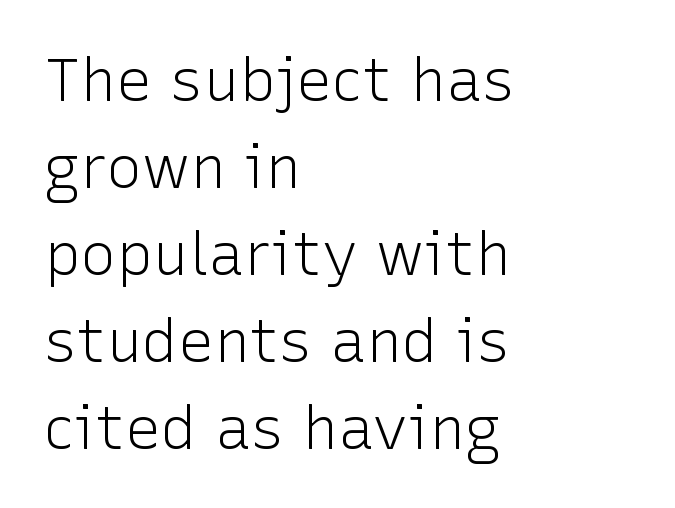
{"serif": "no", "italic": "no", "bold": "no", "weight": "light", "width": "normal", "stroke_contrast": "low", "x_height": "medium", "monospaced": "no", "underline": "no", "align": "left", "line_spacing": "normal", "line_spacing_ratio": 1.45, "letter_spacing": "normal", "letter_spacing_em": 0.0, "glyph_px": 60}
